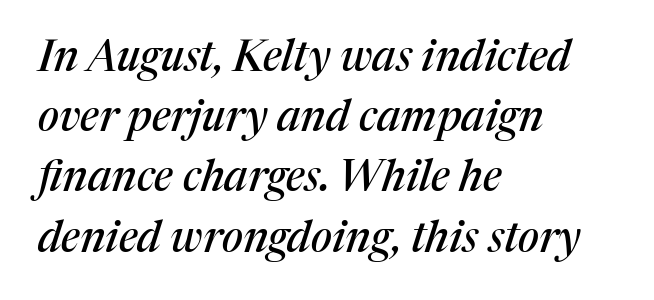
Observe the ordinary spacing: letters are neighbours, not strangers. The passage is arranged the way most books set body copy — flush left. Regarding serifs, this sample has them. Is this a fixed-width face? No — the glyphs have proportional, varying widths. The line-height multiplier appears to be the usual default. The lettering tilts uniformly, giving the passage an italic look.
